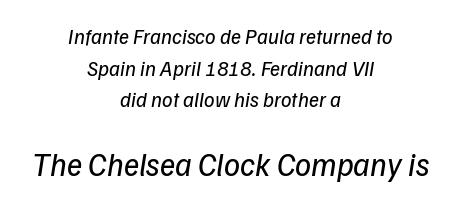
Q: Is the text bold? A: No.
Q: Is the text italic (slanted)? A: Yes, it leans right by about 9 degrees.
Q: Is the text underlined? A: No.
Q: How is the paragraph aligned? A: Centered.
Q: Is the spacing between letters normal or unusually wide? A: Normal.
Q: Is the spacing between lines tight, normal or loose? A: Normal.
Q: Which block of text is set in a larger size, the first (top) or the second (bottom)? A: The second (bottom) one.
Q: Width (condensed, normal, or wide)? A: Normal.
Q: Stroke contrast? A: Low.
Q: x-height? A: Medium.
Q: Monospaced? A: No.
